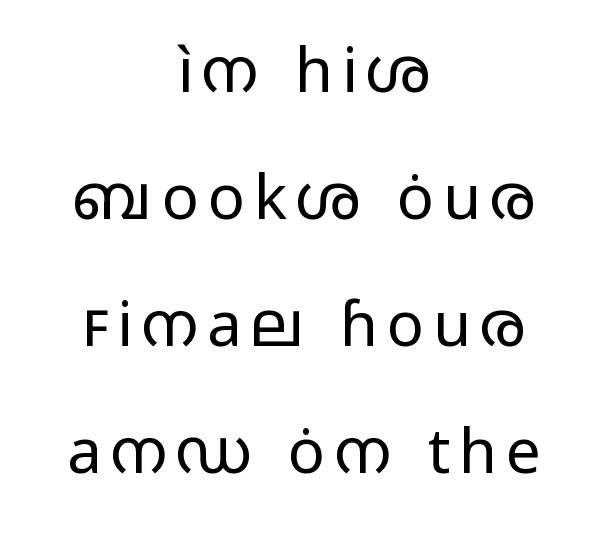
The image shows 62 px regular-weight, wide sans-serif type, upright; set centered, loose line spacing (2.05x), not underlined; low stroke contrast and a medium x-height.
